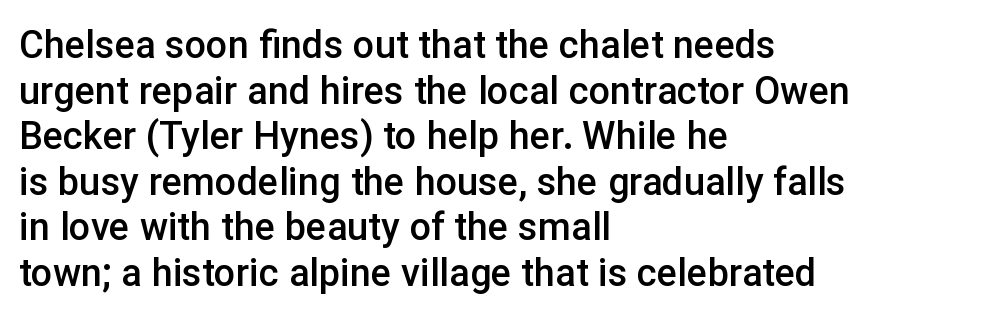
Q: Is the text bold? A: Semi-bold.
Q: Is the text italic (slanted)? A: No, it is upright.
Q: Is the typeface a serif or a sans-serif typeface? A: Sans-serif.
Q: Is the text underlined? A: No.
Q: How is the paragraph aligned? A: Left-aligned.
Q: Is the spacing between letters normal or unusually wide? A: Normal.
Q: Width (condensed, normal, or wide)? A: Normal.
Q: Stroke contrast? A: Low.
Q: x-height? A: Medium.
Q: Monospaced? A: No.
